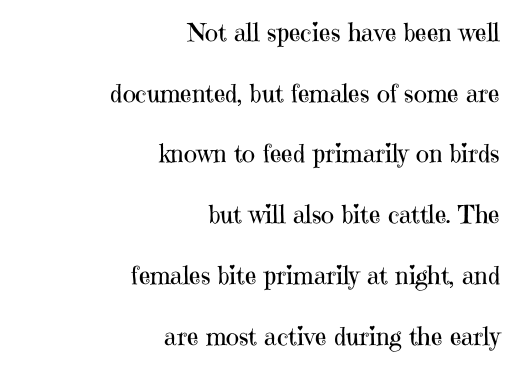
{"italic": "no", "bold": "no", "underline": "no", "align": "right", "line_spacing": "loose", "line_spacing_ratio": 2.43, "letter_spacing": "normal", "letter_spacing_em": 0.0, "glyph_px": 25}
